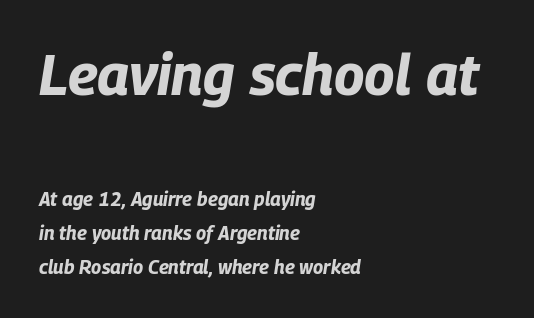
{"italic": "yes", "lean": "right", "slant_degrees": 9, "bold": "yes", "weight": "bold", "width": "condensed", "stroke_contrast": "low", "x_height": "large", "monospaced": "no", "underline": "no", "align": "left", "line_spacing_ratio": 1.79, "letter_spacing": "normal", "letter_spacing_em": 0.0, "larger_block": "first", "size_ratio": 3.0, "glyph_px": 57}
